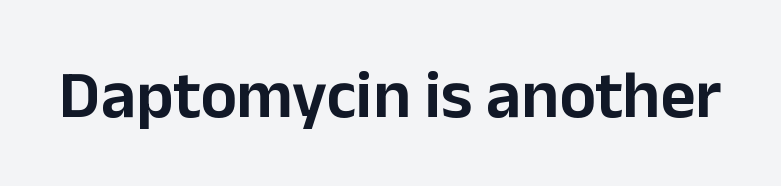
{"serif": "no", "italic": "no", "width": "normal", "stroke_contrast": "low", "x_height": "medium", "monospaced": "no", "underline": "no", "letter_spacing": "normal", "letter_spacing_em": 0.0, "glyph_px": 68}
